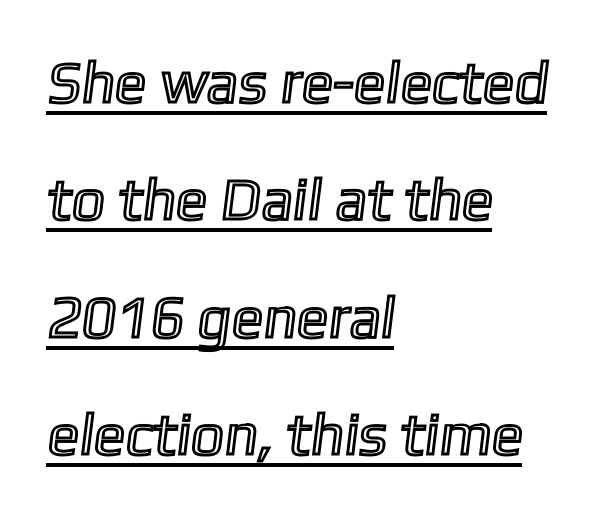
Q: Is the text underlined? A: Yes.
Q: How is the paragraph aligned? A: Left-aligned.
Q: Is the spacing between letters normal or unusually wide? A: Normal.
Q: Is the spacing between lines tight, normal or loose? A: Loose.
Q: Width (condensed, normal, or wide)? A: Normal.
Q: x-height? A: Medium.
Q: Monospaced? A: No.
